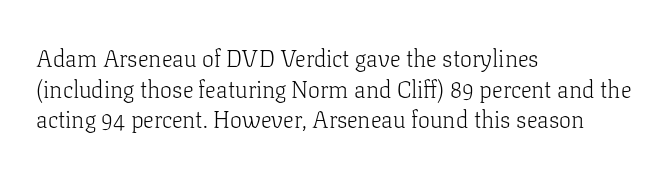
{"italic": "no", "bold": "no", "underline": "no", "align": "left", "line_spacing": "normal", "line_spacing_ratio": 1.28, "letter_spacing": "normal", "letter_spacing_em": 0.0, "glyph_px": 24}
